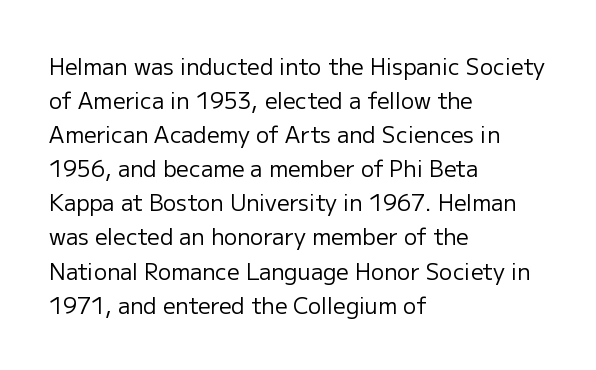
Q: Is the text bold? A: No.
Q: Is the text italic (slanted)? A: No, it is upright.
Q: Is the text underlined? A: No.
Q: How is the paragraph aligned? A: Left-aligned.
Q: Is the spacing between letters normal or unusually wide? A: Normal.
Q: Is the spacing between lines tight, normal or loose? A: Normal.
